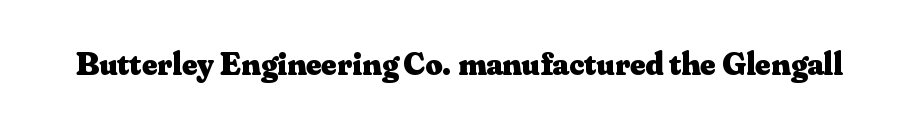
The image shows 33 px heavy serif type, upright; set normal letter spacing, not underlined; medium stroke contrast and a small x-height.
